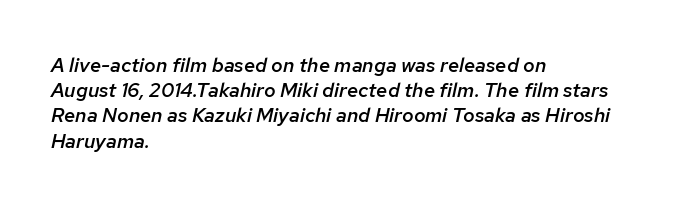
Q: Is the text bold? A: Semi-bold.
Q: Is the text italic (slanted)? A: Yes, it leans right by about 12 degrees.
Q: Is the text underlined? A: No.
Q: How is the paragraph aligned? A: Left-aligned.
Q: Is the spacing between letters normal or unusually wide? A: Normal.
Q: Is the spacing between lines tight, normal or loose? A: Normal.
